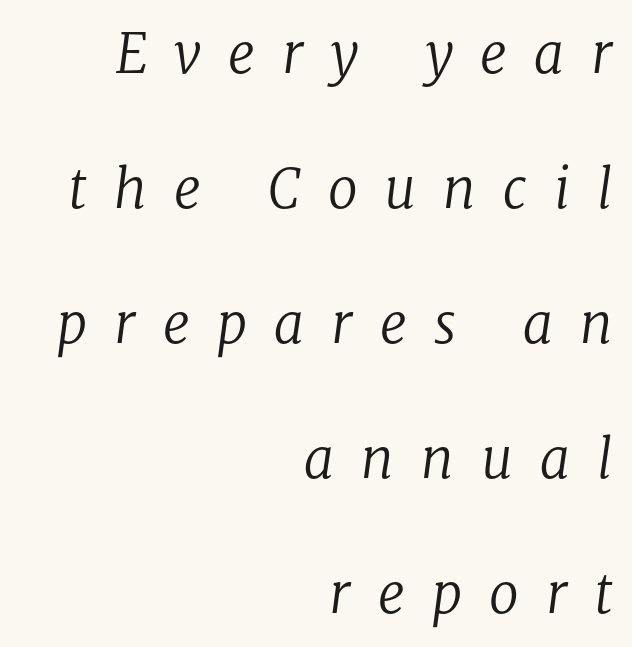
Q: Is the text bold? A: No.
Q: Is the text italic (slanted)? A: Yes, it leans right by about 8 degrees.
Q: Is the typeface a serif or a sans-serif typeface? A: Serif.
Q: Is the text underlined? A: No.
Q: How is the paragraph aligned? A: Right-aligned.
Q: Is the spacing between letters normal or unusually wide? A: Unusually wide.
Q: Is the spacing between lines tight, normal or loose? A: Loose.
Q: Width (condensed, normal, or wide)? A: Normal.
Q: Stroke contrast? A: Low.
Q: x-height? A: Medium.
Q: Monospaced? A: No.
